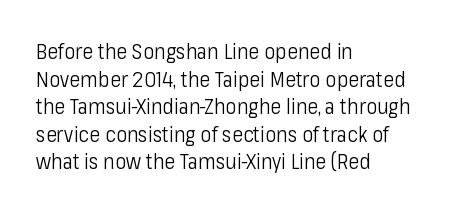
Q: Is the text bold? A: No.
Q: Is the text italic (slanted)? A: No, it is upright.
Q: Is the text underlined? A: No.
Q: How is the paragraph aligned? A: Left-aligned.
Q: Is the spacing between letters normal or unusually wide? A: Normal.
Q: Is the spacing between lines tight, normal or loose? A: Normal.
